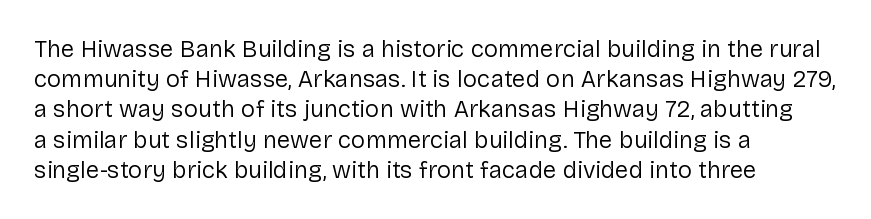
The image shows 24 px text type, upright; set left-aligned, normal line spacing (1.26x), normal letter spacing, not underlined.
